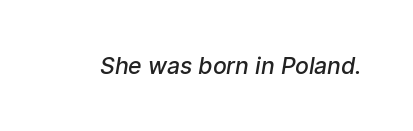
Nobody touched the tracking dial on this one. Does the weight exceed regular? Yes, but only to semibold. The baseline area is clear.
